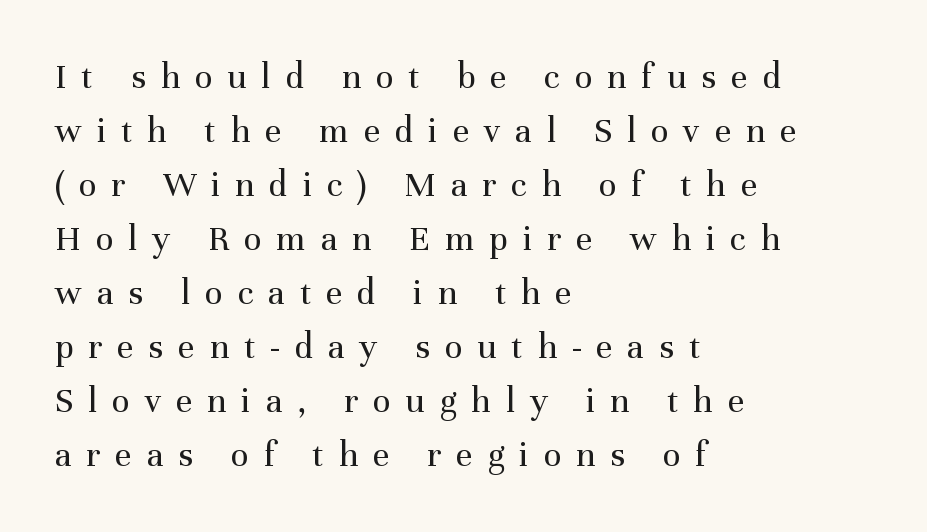
Designer's note — italics off, roman on. Is this a fixed-width face? No — the glyphs have proportional, varying widths. The rendering shows small feet on the letterforms — a serif design. Compared with a centered layout, this one pins lines to the left instead. The zone under the glyphs is completely vacant.
